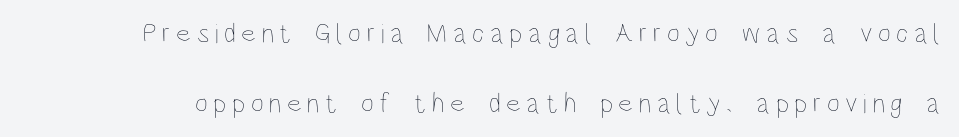
Q: Is the text bold? A: No.
Q: Is the text italic (slanted)? A: No, it is upright.
Q: Is the text underlined? A: No.
Q: Is the spacing between letters normal or unusually wide? A: Unusually wide.
Q: Is the spacing between lines tight, normal or loose? A: Loose.
Q: Width (condensed, normal, or wide)? A: Condensed.
Q: Stroke contrast? A: Low.
Q: x-height? A: Large.
Q: Monospaced? A: No.
